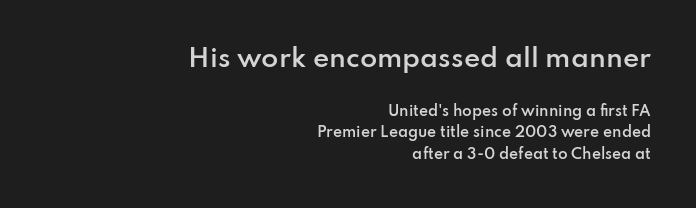
The image shows 25 px text type, upright; set right-aligned, normal line spacing (1.52x), normal letter spacing, not underlined; the first (top) block is 1.79x larger.
